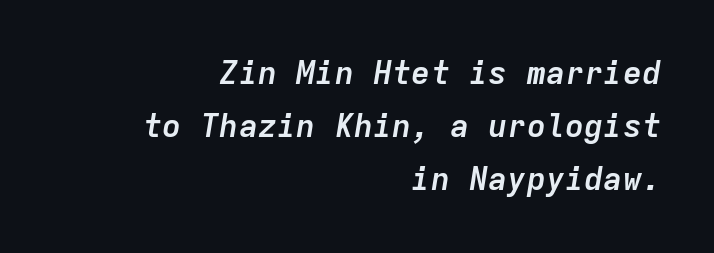
The image shows 32 px semibold type, italic (leaning right), monospaced; set right-aligned, normal line spacing (1.65x), normal letter spacing, not underlined; low stroke contrast and a medium x-height.
